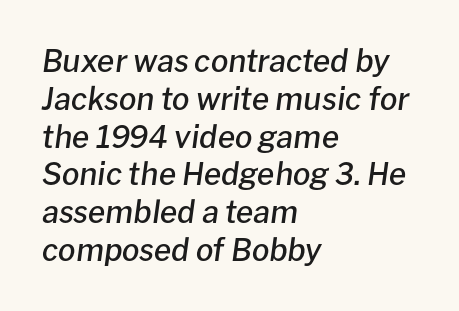
The image shows 31 px semibold type, italic (leaning right); set left-aligned, line spacing 1.22x, normal letter spacing, not underlined; low stroke contrast and a medium x-height.
